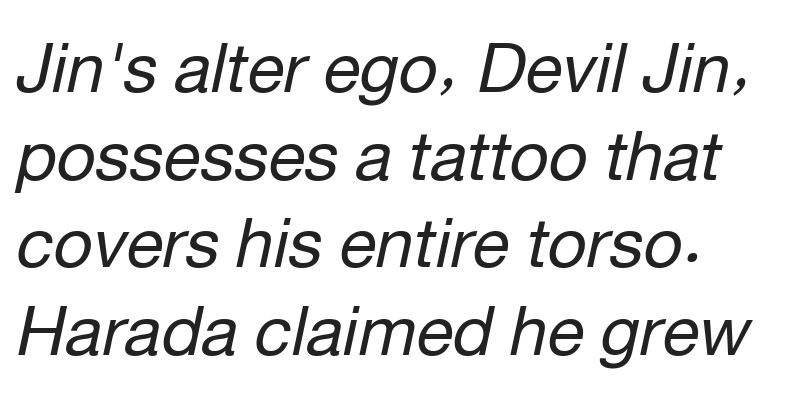
{"italic": "yes", "lean": "right", "slant_degrees": 12, "bold": "no", "weight": "regular", "width": "normal", "stroke_contrast": "low", "x_height": "medium", "monospaced": "no", "underline": "no", "line_spacing": "normal", "line_spacing_ratio": 1.29, "letter_spacing": "normal", "letter_spacing_em": 0.0, "glyph_px": 68}
